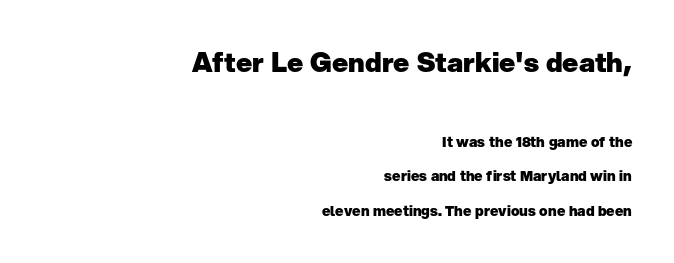
Look at the tracking — it's just the regular setting, nothing added. Loosely led — the rows are spread out. Anything drawn beneath the words? Only blank space. Leftover space on each line is placed entirely before the opening word.
